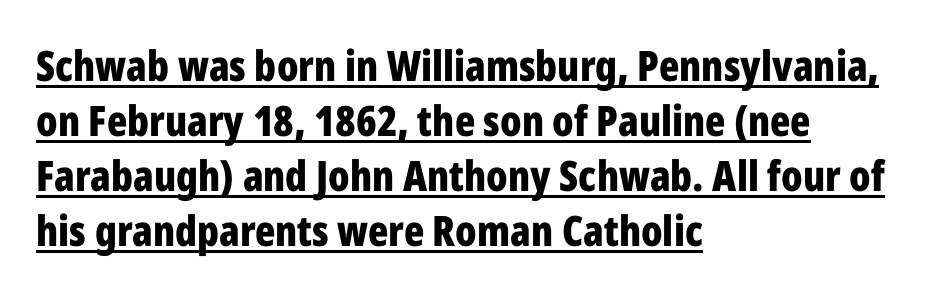
Q: Is the text bold? A: Yes.
Q: Is the text italic (slanted)? A: No, it is upright.
Q: Is the typeface a serif or a sans-serif typeface? A: Sans-serif.
Q: Is the text underlined? A: Yes.
Q: How is the paragraph aligned? A: Left-aligned.
Q: Is the spacing between letters normal or unusually wide? A: Normal.
Q: Is the spacing between lines tight, normal or loose? A: Normal.
Q: Width (condensed, normal, or wide)? A: Condensed.
Q: Stroke contrast? A: Low.
Q: x-height? A: Medium.
Q: Monospaced? A: No.
